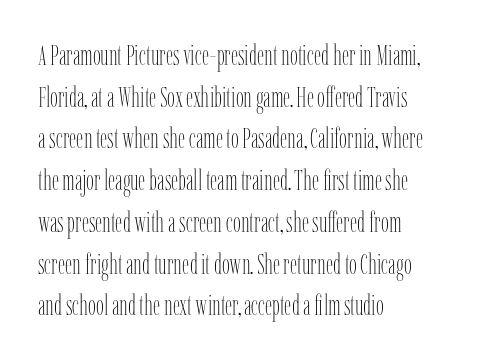
{"italic": "no", "bold": "no", "weight": "thin", "width": "condensed", "stroke_contrast": "low", "x_height": "medium", "monospaced": "no", "underline": "no", "align": "left", "line_spacing": "normal", "line_spacing_ratio": 1.49, "letter_spacing": "normal", "letter_spacing_em": 0.0, "glyph_px": 28}
